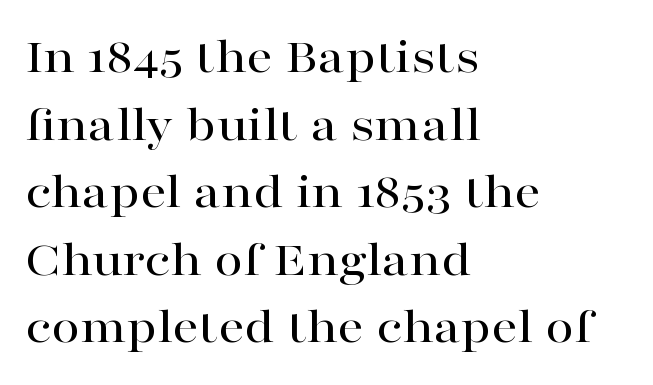
{"serif": "yes", "italic": "no", "width": "wide", "stroke_contrast": "high", "x_height": "medium", "monospaced": "no", "underline": "no", "align": "left", "line_spacing": "normal", "line_spacing_ratio": 1.3, "letter_spacing": "normal", "letter_spacing_em": 0.0, "glyph_px": 52}
